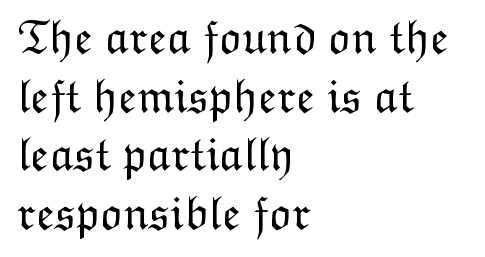
The image shows 48 px light type, upright; set left-aligned, line spacing 1.22x, normal letter spacing, not underlined; low stroke contrast and a medium x-height.
